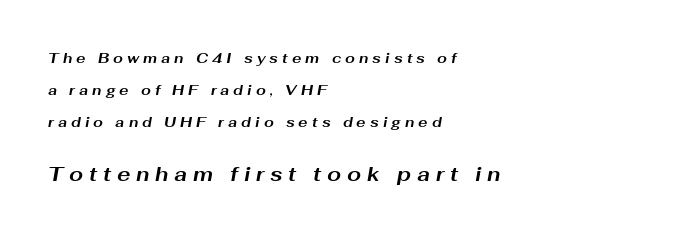
{"italic": "yes", "lean": "right", "slant_degrees": 10, "bold": "yes", "underline": "no", "align": "left", "line_spacing": "loose", "line_spacing_ratio": 2.28, "letter_spacing": "wide", "letter_spacing_em": 0.29, "larger_block": "second", "size_ratio": 1.43, "glyph_px": 20}
